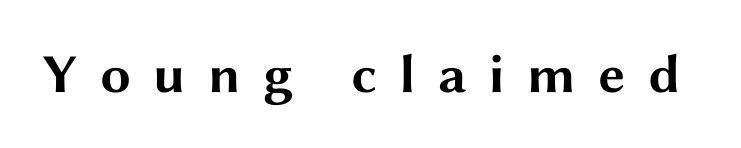
{"serif": "no", "italic": "no", "bold": "yes", "weight": "bold", "width": "wide", "stroke_contrast": "medium", "x_height": "medium", "monospaced": "no", "underline": "no", "letter_spacing": "wide", "letter_spacing_em": 0.4, "glyph_px": 55}
